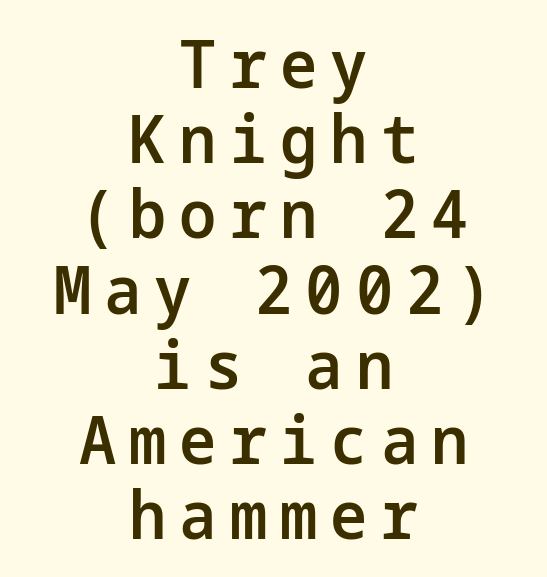
The image shows 66 px semibold sans-serif type, upright; set centered, tight line spacing (1.14x), unusually wide letter spacing (+0.2 em), not underlined; low stroke contrast and a medium x-height.
